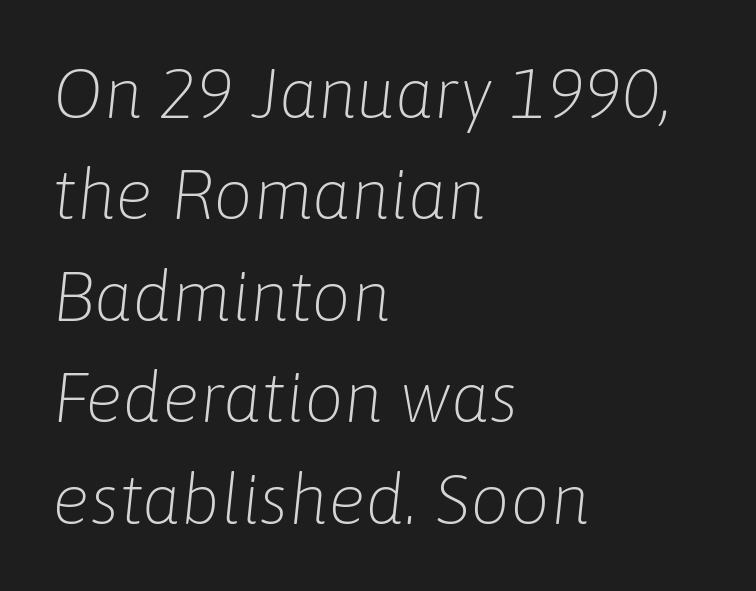
The image shows 70 px light type, italic (leaning right); set left-aligned, normal line spacing (1.45x), normal letter spacing, not underlined; low stroke contrast and a medium x-height.
